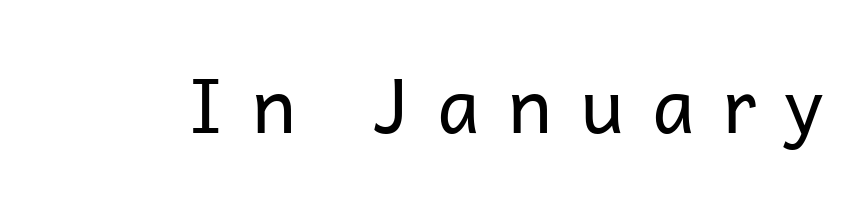
The image shows 76 px regular-weight sans-serif type, upright; set unusually wide letter spacing (+0.37 em), not underlined; low stroke contrast and a medium x-height.
